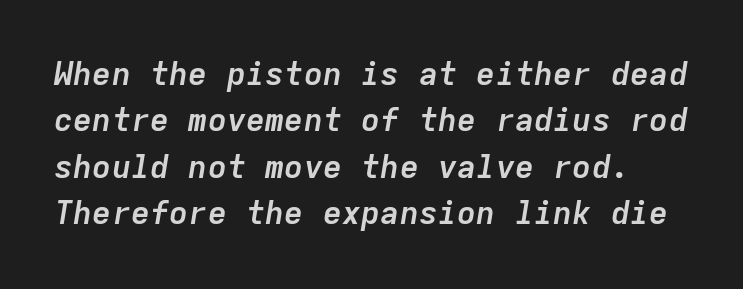
{"italic": "yes", "lean": "right", "slant_degrees": 9, "bold": "yes", "weight": "semibold", "width": "normal", "stroke_contrast": "low", "x_height": "medium", "monospaced": "yes", "underline": "no", "line_spacing": "normal", "line_spacing_ratio": 1.45, "letter_spacing": "normal", "letter_spacing_em": 0.0, "glyph_px": 32}
